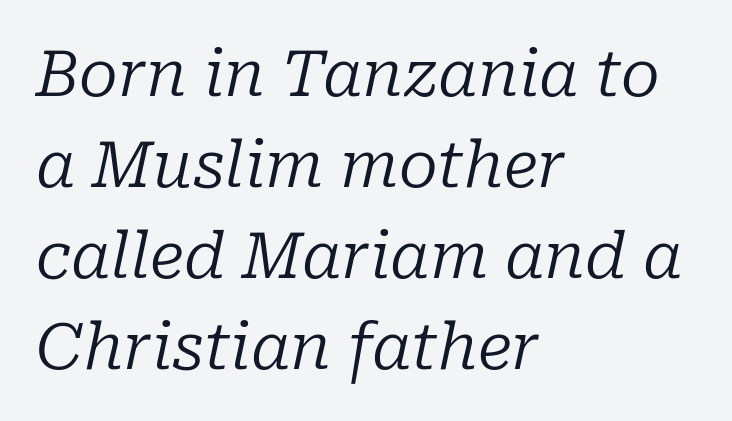
The image shows 64 px regular-weight serif type, italic (leaning right); set left-aligned, normal line spacing (1.42x), normal letter spacing, not underlined; low stroke contrast and a medium x-height.
